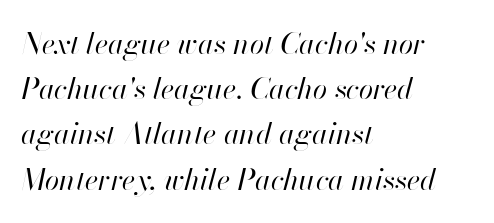
Tracking here is standard; glyphs follow each other at the usual distance. All the whitespace from short lines collects on the right. Is the type slanted? Yes — the strokes lean at a clear angle. The vertical gap from one line to the next is medium.
